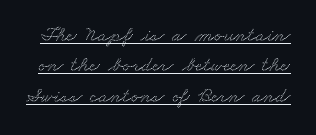
Q: Is the text underlined? A: Yes.
Q: Is the spacing between letters normal or unusually wide? A: Normal.
Q: Is the spacing between lines tight, normal or loose? A: Normal.
